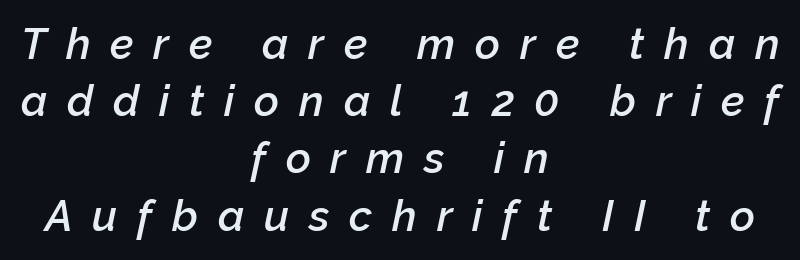
Q: Is the text bold? A: Semi-bold.
Q: Is the text italic (slanted)? A: Yes, it leans right by about 12 degrees.
Q: Is the text underlined? A: No.
Q: How is the paragraph aligned? A: Centered.
Q: Is the spacing between letters normal or unusually wide? A: Unusually wide.
Q: Is the spacing between lines tight, normal or loose? A: Normal.
Q: Width (condensed, normal, or wide)? A: Normal.
Q: Stroke contrast? A: Low.
Q: x-height? A: Medium.
Q: Monospaced? A: No.
